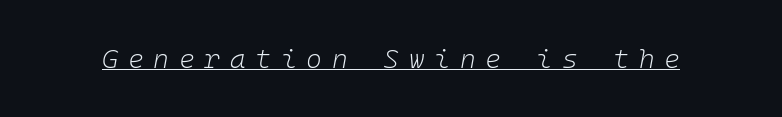
Caption: expanded tracking, letters set apart. Honestly, the underline is the first thing you notice here. Each stroke keeps to a modest, everyday thickness or less. The glyphs look as if they've been sheared to an angle.
